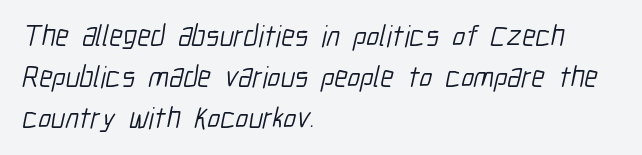
Q: Is the text bold? A: No.
Q: Is the typeface a serif or a sans-serif typeface? A: Sans-serif.
Q: Is the text underlined? A: No.
Q: How is the paragraph aligned? A: Left-aligned.
Q: Is the spacing between letters normal or unusually wide? A: Normal.
Q: Is the spacing between lines tight, normal or loose? A: Normal.
Q: Width (condensed, normal, or wide)? A: Condensed.
Q: Stroke contrast? A: Low.
Q: x-height? A: Medium.
Q: Monospaced? A: No.
